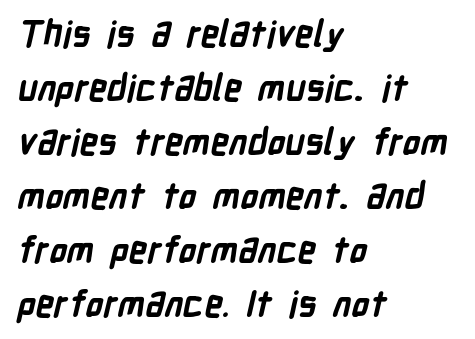
This rendering employs a face without finishing strokes, i.e., a sans-serif. Leading: standard. The font is running at its bold setting. Between one letter and the next there's only the usual sliver of space.
